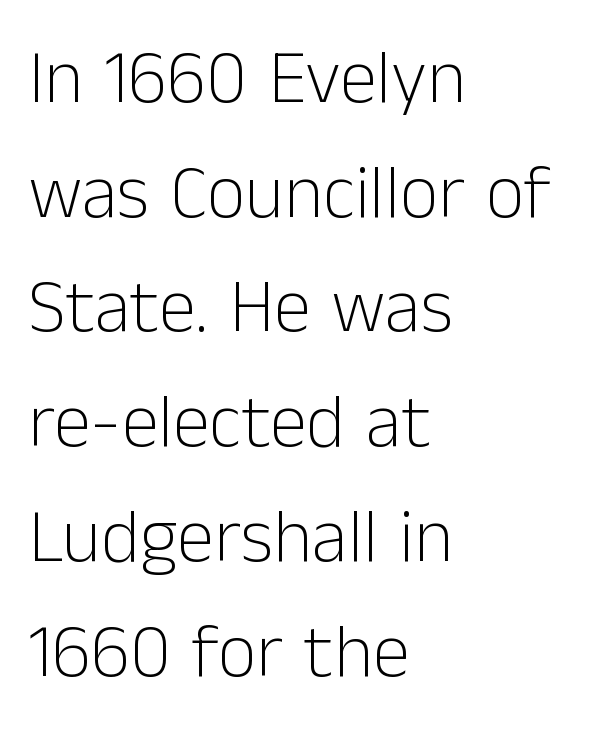
Q: Is the text bold? A: No.
Q: Is the text italic (slanted)? A: No, it is upright.
Q: Is the typeface a serif or a sans-serif typeface? A: Sans-serif.
Q: Is the text underlined? A: No.
Q: How is the paragraph aligned? A: Left-aligned.
Q: Is the spacing between letters normal or unusually wide? A: Normal.
Q: Is the spacing between lines tight, normal or loose? A: Normal.
Q: Width (condensed, normal, or wide)? A: Normal.
Q: Stroke contrast? A: Low.
Q: x-height? A: Medium.
Q: Monospaced? A: No.
